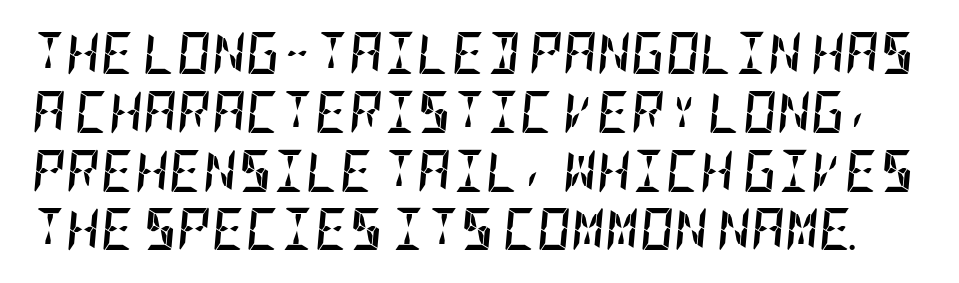
Q: Is the text bold? A: Yes.
Q: Is the text italic (slanted)? A: Yes, it leans right by about 5 degrees.
Q: Is the text underlined? A: No.
Q: Is the spacing between letters normal or unusually wide? A: Normal.
Q: Is the spacing between lines tight, normal or loose? A: Normal.
Q: Width (condensed, normal, or wide)? A: Condensed.
Q: Stroke contrast? A: Low.
Q: x-height? A: Large.
